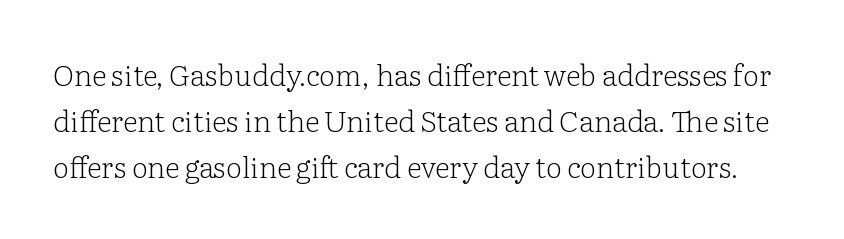
{"serif": "yes", "italic": "no", "bold": "no", "weight": "light", "width": "normal", "stroke_contrast": "low", "x_height": "medium", "monospaced": "no", "underline": "no", "line_spacing": "normal", "line_spacing_ratio": 1.58, "letter_spacing": "normal", "letter_spacing_em": 0.0, "glyph_px": 29}
